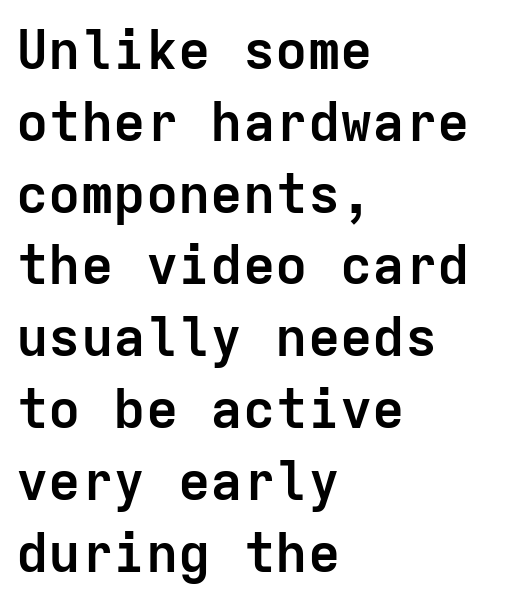
Q: Is the text bold? A: Yes.
Q: Is the text italic (slanted)? A: No, it is upright.
Q: Is the typeface a serif or a sans-serif typeface? A: Sans-serif.
Q: Is the text underlined? A: No.
Q: How is the paragraph aligned? A: Left-aligned.
Q: Is the spacing between letters normal or unusually wide? A: Normal.
Q: Is the spacing between lines tight, normal or loose? A: Normal.
Q: Width (condensed, normal, or wide)? A: Normal.
Q: Stroke contrast? A: Low.
Q: x-height? A: Medium.
Q: Monospaced? A: Yes.
